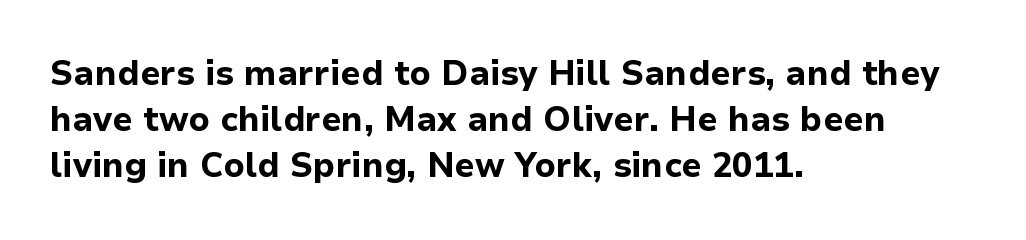
Q: Is the text bold? A: Yes.
Q: Is the text italic (slanted)? A: No, it is upright.
Q: Is the typeface a serif or a sans-serif typeface? A: Sans-serif.
Q: Is the text underlined? A: No.
Q: How is the paragraph aligned? A: Left-aligned.
Q: Is the spacing between letters normal or unusually wide? A: Normal.
Q: Is the spacing between lines tight, normal or loose? A: Normal.
Q: Width (condensed, normal, or wide)? A: Normal.
Q: Stroke contrast? A: Low.
Q: x-height? A: Medium.
Q: Monospaced? A: No.
